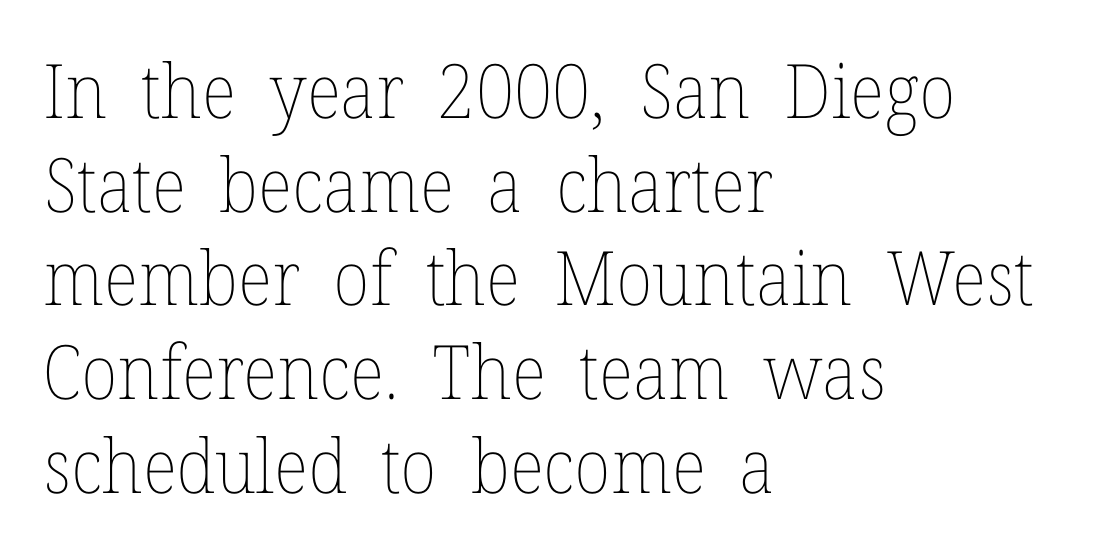
Q: Is the text bold? A: No.
Q: Is the text italic (slanted)? A: No, it is upright.
Q: Is the text underlined? A: No.
Q: How is the paragraph aligned? A: Left-aligned.
Q: Is the spacing between letters normal or unusually wide? A: Normal.
Q: Is the spacing between lines tight, normal or loose? A: Normal.
Q: Width (condensed, normal, or wide)? A: Normal.
Q: Stroke contrast? A: Low.
Q: x-height? A: Medium.
Q: Monospaced? A: No.
